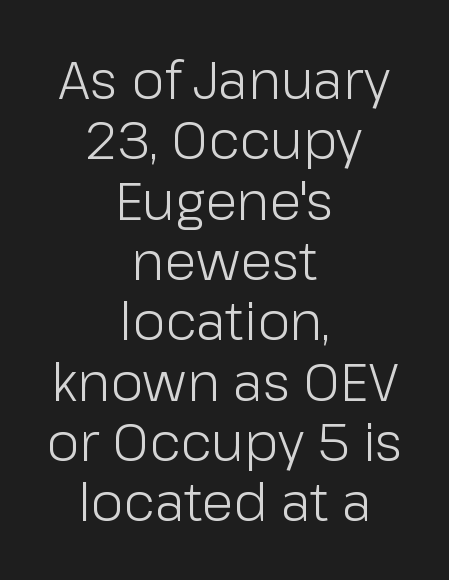
Q: Is the text bold? A: No.
Q: Is the text italic (slanted)? A: No, it is upright.
Q: Is the typeface a serif or a sans-serif typeface? A: Sans-serif.
Q: Is the text underlined? A: No.
Q: How is the paragraph aligned? A: Centered.
Q: Is the spacing between letters normal or unusually wide? A: Normal.
Q: Width (condensed, normal, or wide)? A: Normal.
Q: Stroke contrast? A: Low.
Q: x-height? A: Medium.
Q: Monospaced? A: No.
